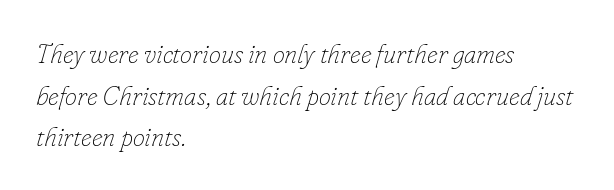
Q: Is the text bold? A: No.
Q: Is the text italic (slanted)? A: Yes, it leans right by about 16 degrees.
Q: Is the text underlined? A: No.
Q: How is the paragraph aligned? A: Left-aligned.
Q: Is the spacing between letters normal or unusually wide? A: Normal.
Q: Is the spacing between lines tight, normal or loose? A: Normal.
